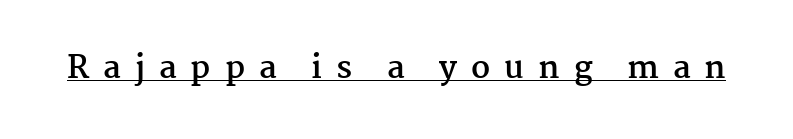
{"serif": "yes", "italic": "no", "bold": "yes", "weight": "semibold", "width": "normal", "stroke_contrast": "medium", "x_height": "medium", "monospaced": "no", "underline": "yes", "letter_spacing": "wide", "letter_spacing_em": 0.45, "glyph_px": 31}
